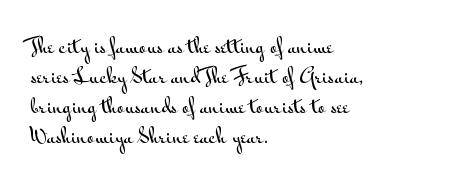
The image shows 20 px text type; set left-aligned, normal line spacing (1.5x), normal letter spacing, not underlined.
